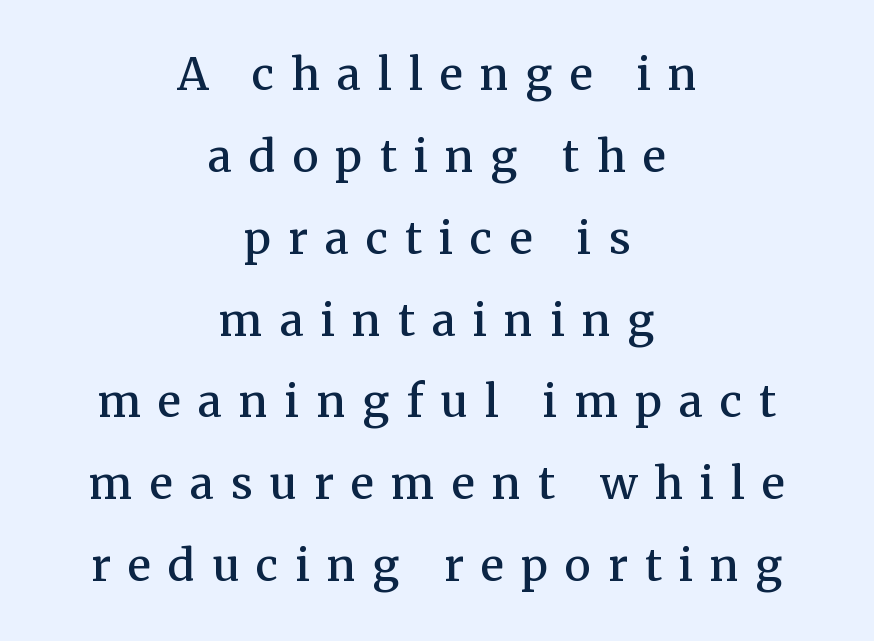
{"serif": "yes", "italic": "no", "bold": "semi", "weight": "semibold", "width": "normal", "stroke_contrast": "medium", "x_height": "medium", "monospaced": "no", "underline": "no", "align": "center", "line_spacing_ratio": 1.86, "letter_spacing": "wide", "letter_spacing_em": 0.39, "glyph_px": 44}
